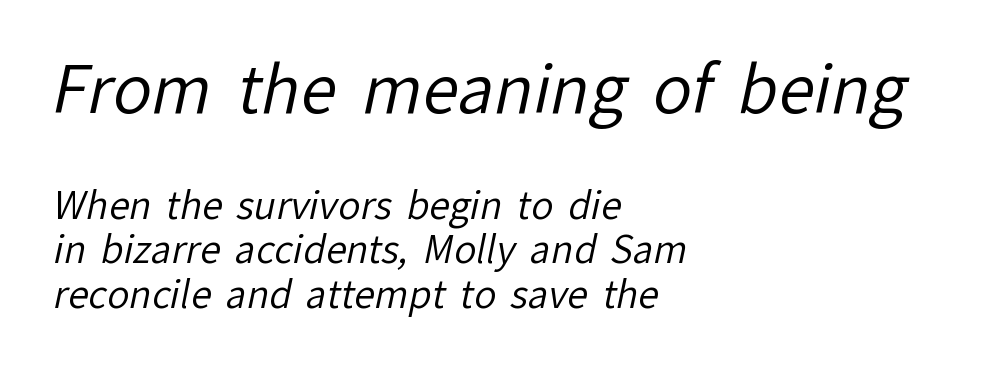
The image shows 65 px regular-weight sans-serif type; set left-aligned, line spacing 1.21x, normal letter spacing, not underlined; the first (top) block is 1.76x larger; low stroke contrast and a medium x-height.
